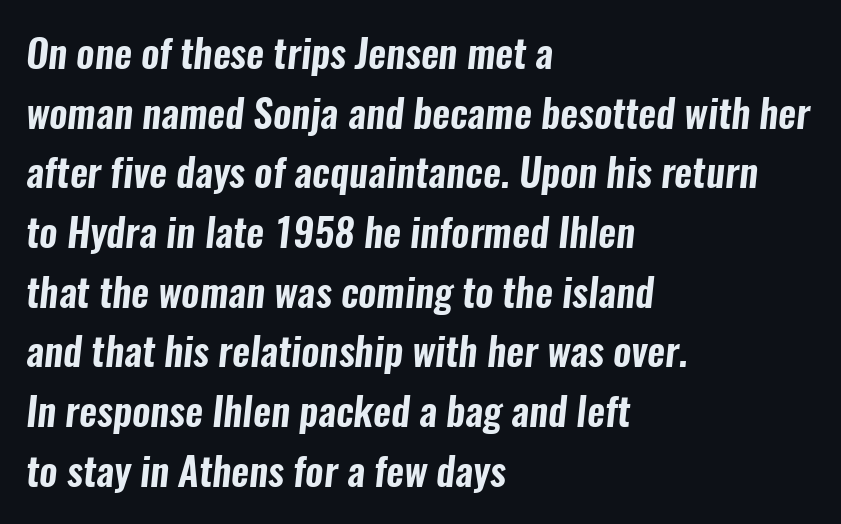
{"serif": "no", "width": "condensed", "stroke_contrast": "low", "x_height": "medium", "monospaced": "no", "underline": "no", "align": "left", "line_spacing": "normal", "line_spacing_ratio": 1.53, "letter_spacing": "normal", "letter_spacing_em": 0.0, "glyph_px": 39}
